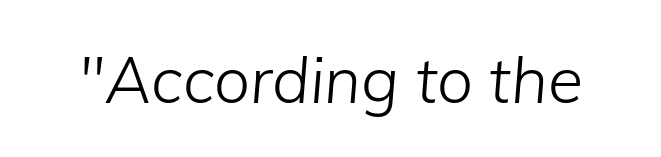
Looks like regular typesetting: each glyph gets only the width it needs. Rule under the text: the space is simply empty. Summary of weight: not heavy and not bold. Emphasis-style slanted type is in use.
